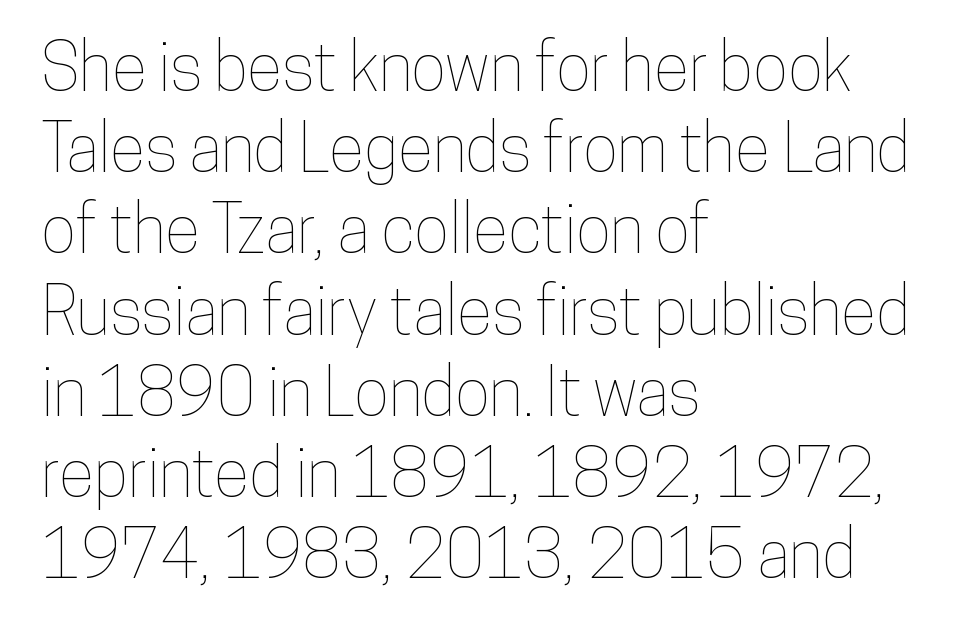
{"italic": "no", "width": "condensed", "stroke_contrast": "low", "x_height": "medium", "monospaced": "no", "underline": "no", "align": "left", "line_spacing_ratio": 1.23, "letter_spacing": "normal", "letter_spacing_em": 0.0, "glyph_px": 66}
